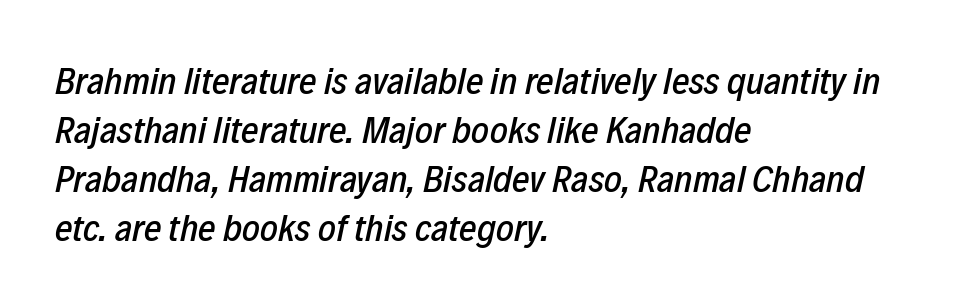
Q: Is the text italic (slanted)? A: Yes, it leans right by about 12 degrees.
Q: Is the text underlined? A: No.
Q: How is the paragraph aligned? A: Left-aligned.
Q: Is the spacing between letters normal or unusually wide? A: Normal.
Q: Is the spacing between lines tight, normal or loose? A: Normal.
Q: Width (condensed, normal, or wide)? A: Condensed.
Q: Stroke contrast? A: Low.
Q: x-height? A: Medium.
Q: Monospaced? A: No.
